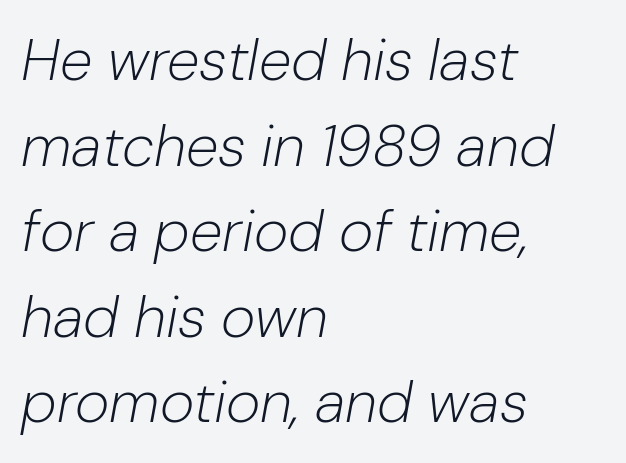
A normal amount of white space separates one row of letters from the next. Character widths vary here, with narrow letters taking less room than wide ones. Every character sits at an angle, as italics do. The typeface has the unassuming heft of standard copy or less.
